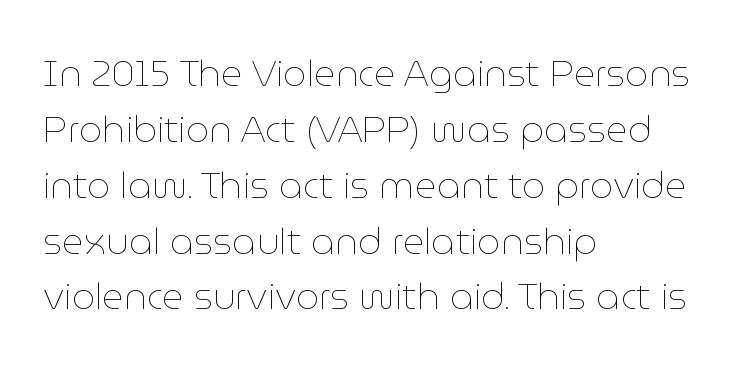
{"italic": "no", "bold": "no", "weight": "thin", "width": "normal", "stroke_contrast": "low", "x_height": "medium", "monospaced": "no", "underline": "no", "align": "left", "line_spacing": "normal", "line_spacing_ratio": 1.51, "letter_spacing": "normal", "letter_spacing_em": 0.0, "glyph_px": 37}
